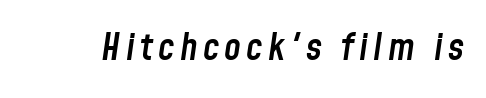
The image shows 38 px semibold, condensed type, italic (leaning right); set not underlined; low stroke contrast and a medium x-height.
